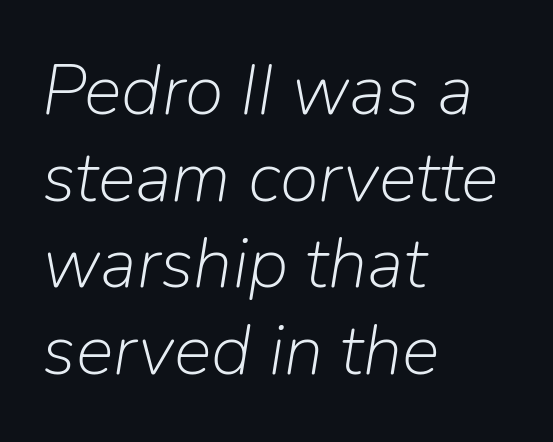
Q: Is the text bold? A: No.
Q: Is the text italic (slanted)? A: Yes, it leans right by about 9 degrees.
Q: Is the text underlined? A: No.
Q: How is the paragraph aligned? A: Left-aligned.
Q: Is the spacing between letters normal or unusually wide? A: Normal.
Q: Width (condensed, normal, or wide)? A: Normal.
Q: Stroke contrast? A: Low.
Q: x-height? A: Medium.
Q: Monospaced? A: No.
